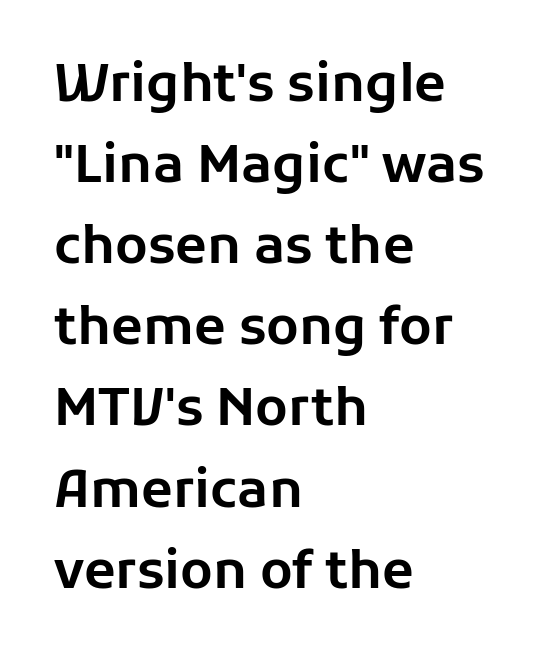
{"serif": "no", "italic": "no", "width": "normal", "stroke_contrast": "low", "x_height": "medium", "monospaced": "no", "underline": "no", "align": "left", "line_spacing": "normal", "line_spacing_ratio": 1.56, "letter_spacing": "normal", "letter_spacing_em": 0.0, "glyph_px": 52}
